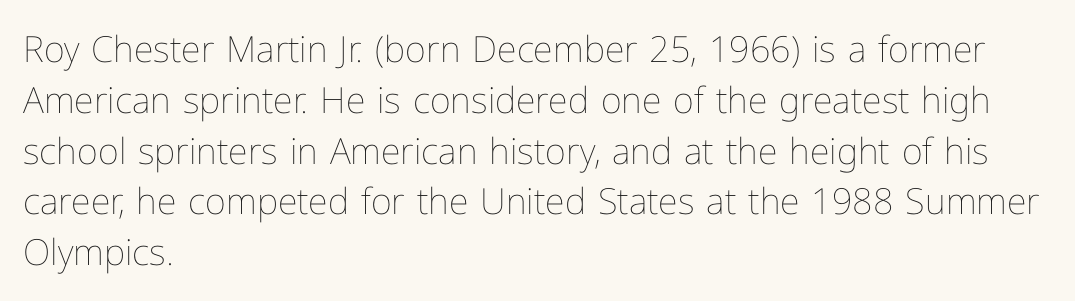
A light-to-regular cut is what we see here. No word sits above an underline. Honestly, the letter spacing is just normal — you wouldn't notice it. This is the regular roman posture of the typeface. Teacher's note: observe the even left margin — that is flush-left alignment. How would I describe the line gaps? Plain and ordinary.
